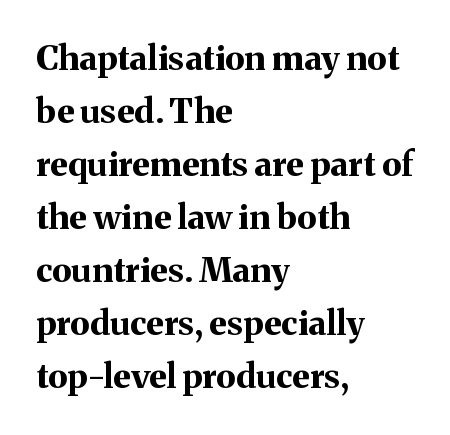
The image shows 34 px bold serif type, upright; set left-aligned, normal line spacing (1.56x), normal letter spacing, not underlined; medium stroke contrast and a medium x-height.
